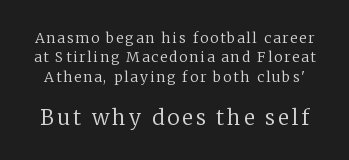
The space between consecutive lines is moderate. Do the letters lean? They stand straight. A clean baseline with only descenders dipping below it. The characters are drawn with everyday or finer stroke widths.
